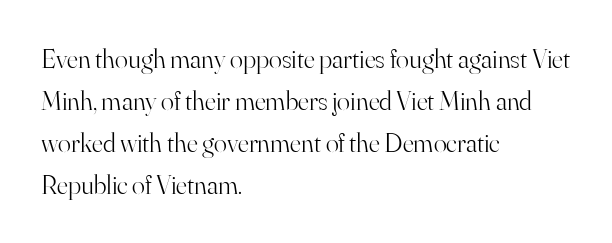
The image shows 27 px text type, upright; set left-aligned, normal line spacing (1.56x), normal letter spacing, not underlined.
